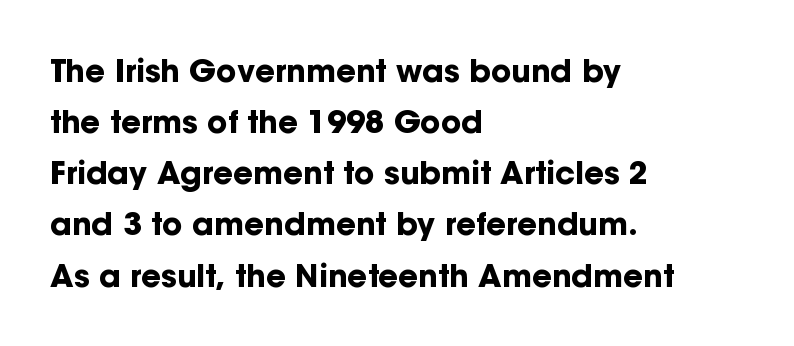
Q: Is the text bold? A: Yes.
Q: Is the text italic (slanted)? A: No, it is upright.
Q: Is the typeface a serif or a sans-serif typeface? A: Sans-serif.
Q: Is the text underlined? A: No.
Q: How is the paragraph aligned? A: Left-aligned.
Q: Is the spacing between letters normal or unusually wide? A: Normal.
Q: Is the spacing between lines tight, normal or loose? A: Normal.
Q: Width (condensed, normal, or wide)? A: Normal.
Q: Stroke contrast? A: Low.
Q: x-height? A: Medium.
Q: Monospaced? A: No.
